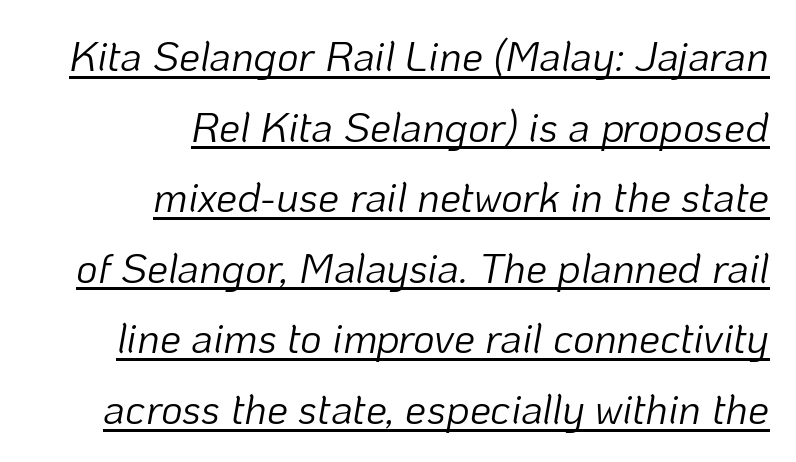
The image shows 42 px light type, italic (leaning right); set right-aligned, normal line spacing (1.68x), normal letter spacing, underlined; low stroke contrast and a medium x-height.
